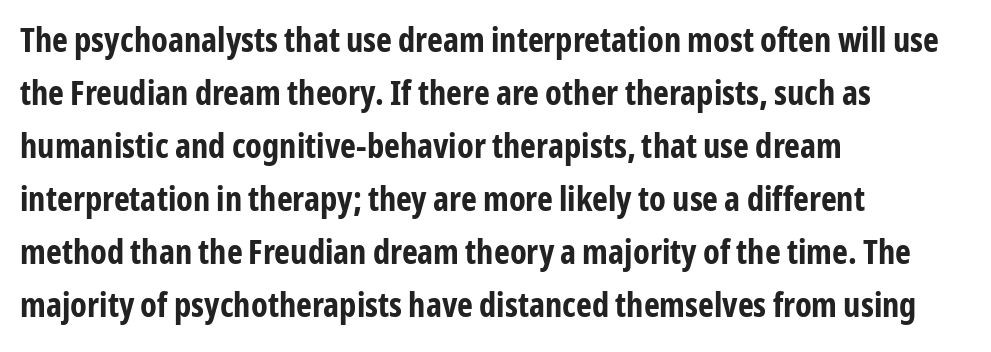
The rendering keeps characters at their native spacing. Typographically, this falls in the sans-serif category. Any mark beneath the type? The region is blank. Tall strokes in this sample are plumb rather than angled. A full-strength bold gives these letters their thick strokes. Reading down the block, your eye returns to a fixed left position each line.
